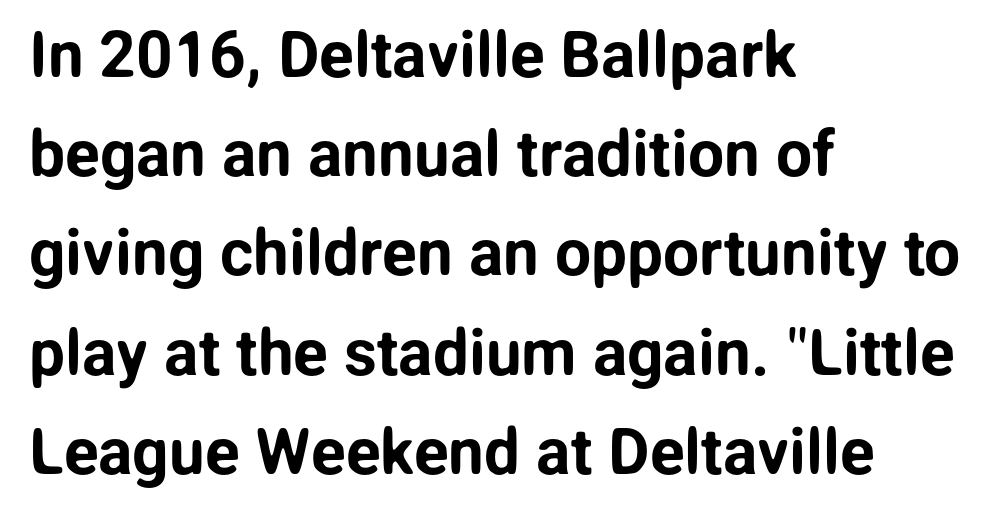
Q: Is the text italic (slanted)? A: No, it is upright.
Q: Is the typeface a serif or a sans-serif typeface? A: Sans-serif.
Q: Is the text underlined? A: No.
Q: How is the paragraph aligned? A: Left-aligned.
Q: Is the spacing between letters normal or unusually wide? A: Normal.
Q: Is the spacing between lines tight, normal or loose? A: Normal.
Q: Width (condensed, normal, or wide)? A: Normal.
Q: Stroke contrast? A: Low.
Q: x-height? A: Medium.
Q: Monospaced? A: No.
